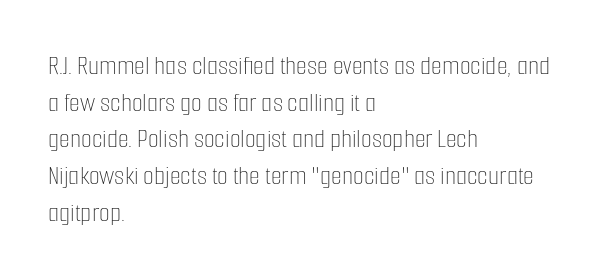
The typesetter chose a ragged-right arrangement here. Ascenders rise straight up at ninety degrees. Interline gaps are of average width in this sample. How are the letters spaced? Ordinarily, with no added tracking. Is this a heavy cut? Hardly; it is regular or lighter.
